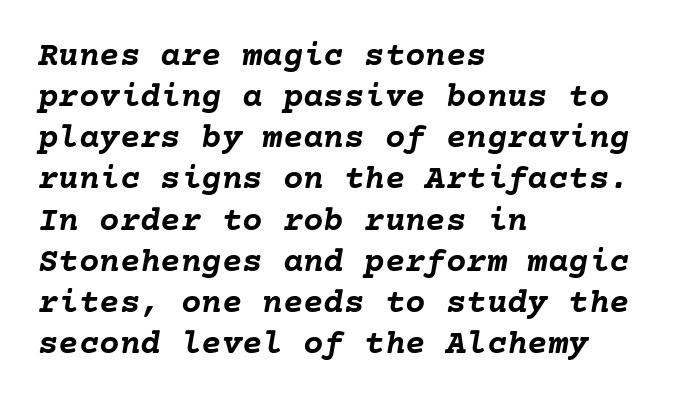
Plain, unruled lines of type. The face used here has the dense, thick strokes of a bold. Every row of glyphs begins at an identical x-position on the left. Letter spacing: default. The glyphs look as if they've been sheared to an angle.
